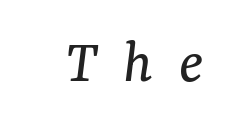
{"serif": "yes", "italic": "yes", "lean": "right", "slant_degrees": 7, "bold": "no", "weight": "regular", "width": "normal", "stroke_contrast": "medium", "x_height": "medium", "monospaced": "no", "underline": "no", "letter_spacing": "wide", "letter_spacing_em": 0.41, "glyph_px": 63}
